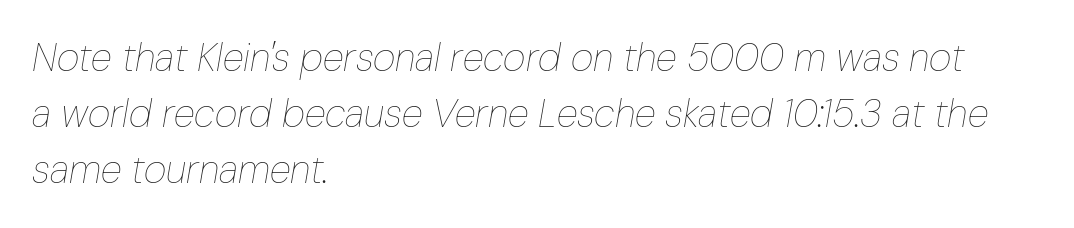
Q: Is the text bold? A: No.
Q: Is the text italic (slanted)? A: Yes, it leans right by about 10 degrees.
Q: Is the text underlined? A: No.
Q: How is the paragraph aligned? A: Left-aligned.
Q: Is the spacing between letters normal or unusually wide? A: Normal.
Q: Is the spacing between lines tight, normal or loose? A: Normal.
Q: Width (condensed, normal, or wide)? A: Condensed.
Q: Stroke contrast? A: Low.
Q: x-height? A: Medium.
Q: Monospaced? A: No.
